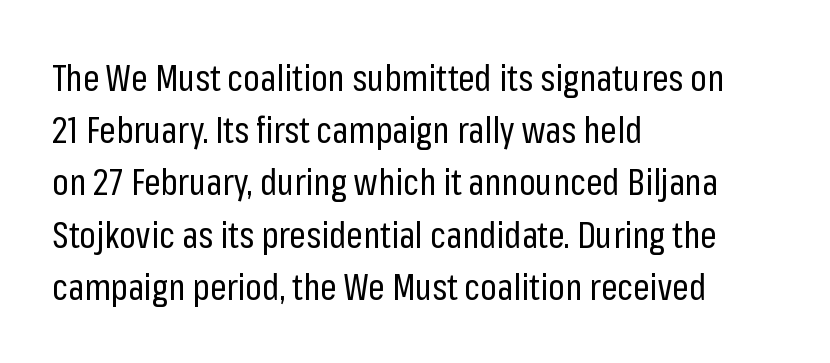
Q: Is the text bold? A: No.
Q: Is the text italic (slanted)? A: No, it is upright.
Q: Is the typeface a serif or a sans-serif typeface? A: Sans-serif.
Q: Is the text underlined? A: No.
Q: How is the paragraph aligned? A: Left-aligned.
Q: Is the spacing between letters normal or unusually wide? A: Normal.
Q: Is the spacing between lines tight, normal or loose? A: Normal.
Q: Width (condensed, normal, or wide)? A: Condensed.
Q: Stroke contrast? A: Low.
Q: x-height? A: Medium.
Q: Monospaced? A: No.
